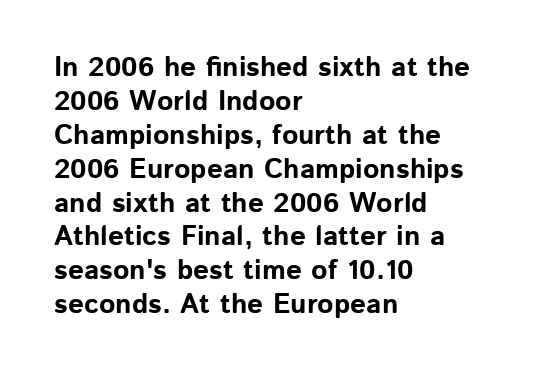
Q: Is the text bold? A: Yes.
Q: Is the text italic (slanted)? A: No, it is upright.
Q: Is the typeface a serif or a sans-serif typeface? A: Sans-serif.
Q: Is the text underlined? A: No.
Q: How is the paragraph aligned? A: Left-aligned.
Q: Is the spacing between letters normal or unusually wide? A: Normal.
Q: Width (condensed, normal, or wide)? A: Normal.
Q: Stroke contrast? A: Low.
Q: x-height? A: Medium.
Q: Monospaced? A: No.
